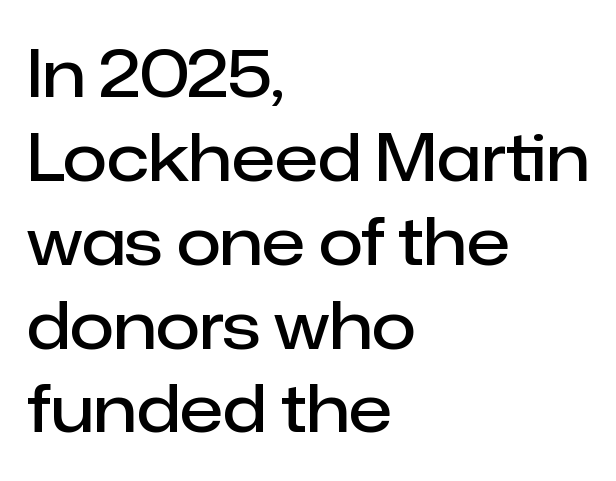
{"serif": "no", "italic": "no", "bold": "semi", "weight": "semibold", "width": "normal", "stroke_contrast": "low", "x_height": "medium", "monospaced": "no", "underline": "no", "align": "left", "line_spacing": "normal", "line_spacing_ratio": 1.31, "letter_spacing": "normal", "letter_spacing_em": 0.0, "glyph_px": 64}
